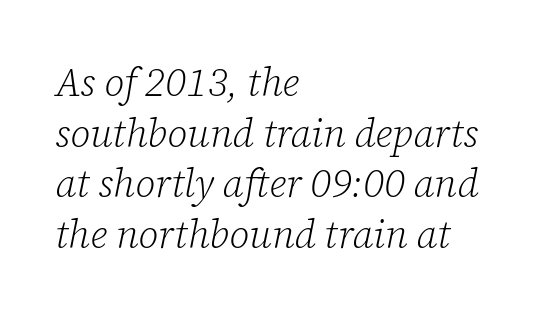
If you drew a line through each stem, it would be angled. The letters advance in unequal steps, a hallmark of proportional type. The font family rendered here belongs to the serif group. This rendering uses left alignment, leaving the right contour irregular. Glyph-to-glyph distance matches everyday printed text.
